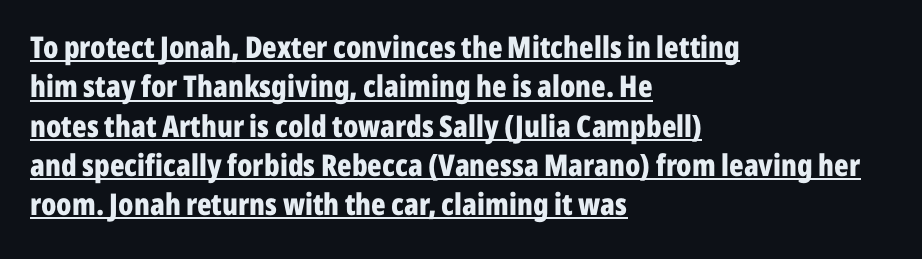
The image shows 30 px bold, condensed sans-serif type, upright; set left-aligned, normal line spacing (1.31x), normal letter spacing, underlined; low stroke contrast and a medium x-height.
